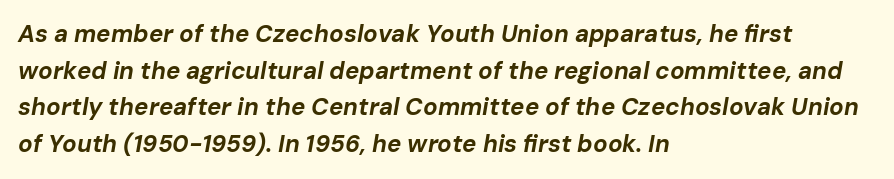
Slanted lettering throughout. The rendering anchors every line to the left-hand side. Letter spacing: default. One glance says typical: line gaps are just what's usual. The font is running at its bold setting. The space directly below the letters is spotless.
